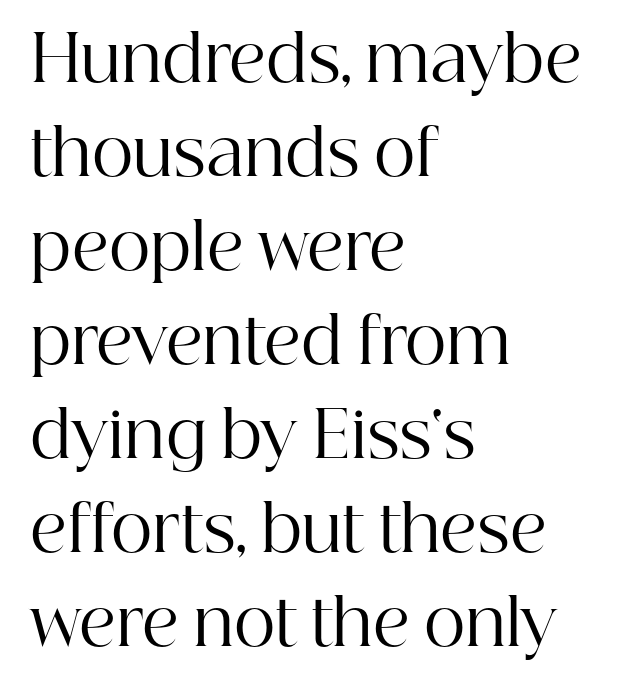
Whoever set this chose a conventional vertical rhythm. Tracking here is standard; glyphs follow each other at the usual distance. Proportional: the letters do not fall into vertical columns. Decoration check: the copy has no underline.
